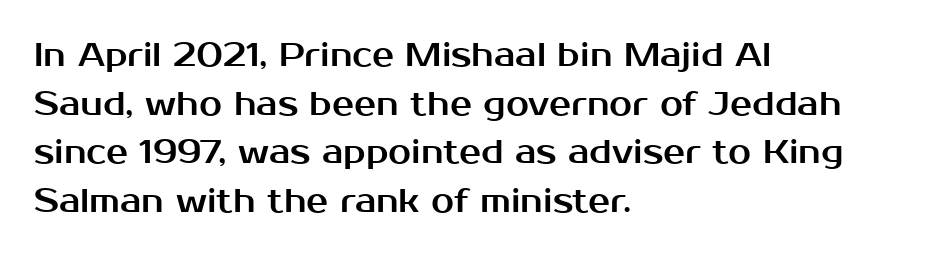
{"serif": "no", "italic": "no", "width": "normal", "stroke_contrast": "medium", "x_height": "medium", "monospaced": "no", "underline": "no", "align": "left", "line_spacing": "normal", "line_spacing_ratio": 1.47, "letter_spacing": "normal", "letter_spacing_em": 0.0, "glyph_px": 33}
